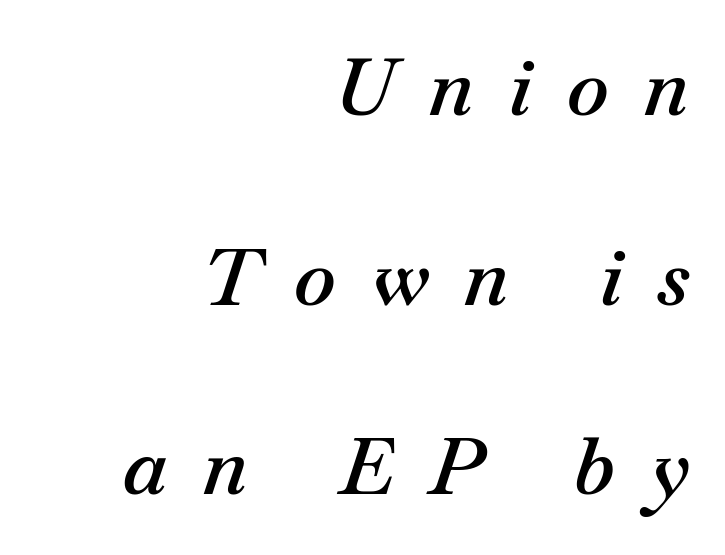
Character widths vary here, with narrow letters taking less room than wide ones. The typesetting leans somewhat heavy: a semibold. Regarding leading, the lines here are spaced well apart. Only glyphs here, with clear space below each row.
